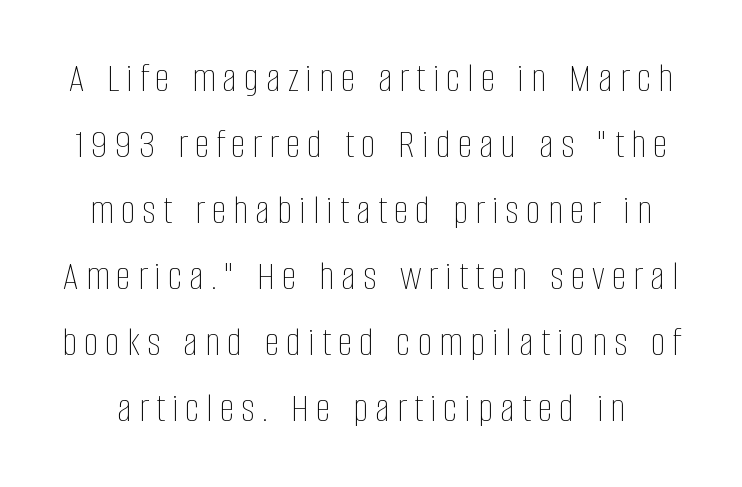
The image shows 42 px thin, condensed type, upright; set normal line spacing (1.57x), not underlined; low stroke contrast and a large x-height.
